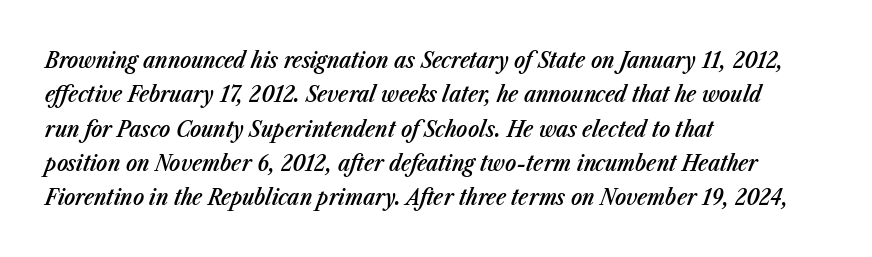
The image shows 23 px text type, italic (leaning right); set left-aligned, normal line spacing (1.49x), normal letter spacing, not underlined.
